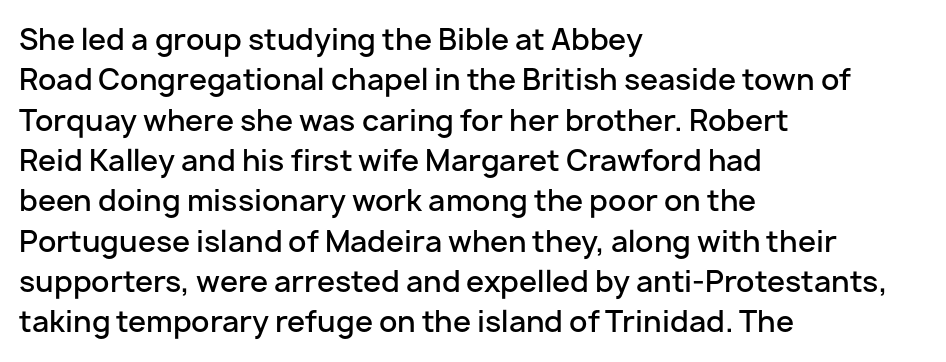
{"serif": "no", "italic": "no", "bold": "semi", "weight": "semibold", "width": "normal", "stroke_contrast": "low", "x_height": "medium", "monospaced": "no", "underline": "no", "align": "left", "line_spacing": "normal", "line_spacing_ratio": 1.39, "letter_spacing": "normal", "letter_spacing_em": 0.0, "glyph_px": 29}
